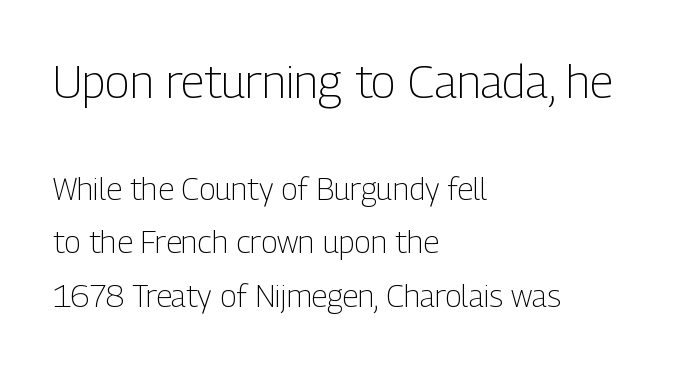
The image shows 46 px light, condensed sans-serif type, upright; set left-aligned, line spacing 1.72x, normal letter spacing, not underlined; the first (top) block is 1.48x larger; low stroke contrast and a medium x-height.
